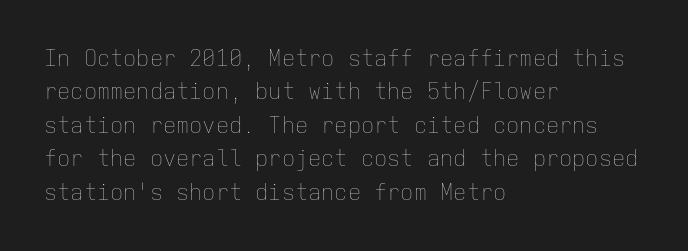
Summary of vertical rhythm: regular, with standard interline spacing. No extra ink here — the face is not bold. Quick note: not italic, upright. Horizontal alignment here is leftward, the default for most running prose.
